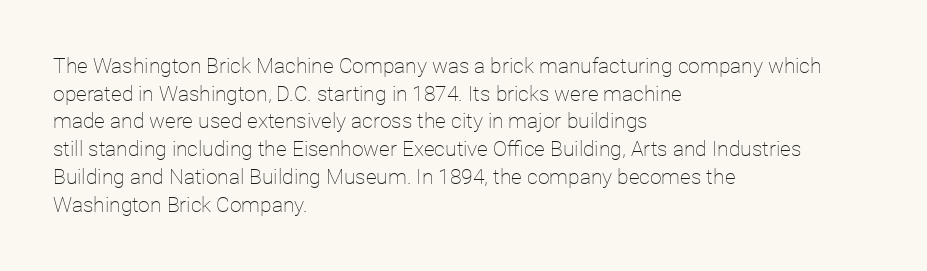
{"italic": "no", "bold": "no", "underline": "no", "align": "left", "line_spacing": "normal", "line_spacing_ratio": 1.32, "letter_spacing": "normal", "letter_spacing_em": 0.0, "glyph_px": 21}
